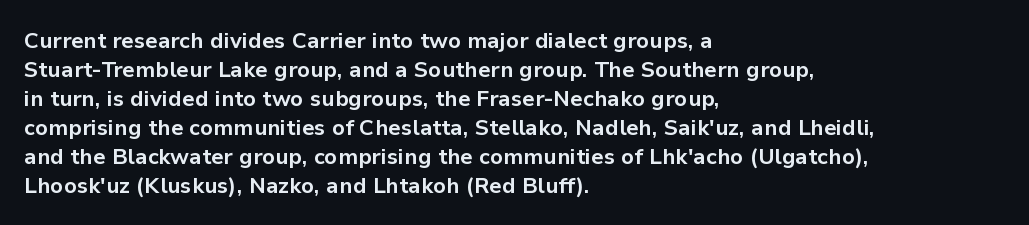
I'd describe the lettering as bold — thick and assertive. Line starts are locked; line ends wander. Nope, not italic — everything's standing straight. Only glyphs here, with clear space below each row.
